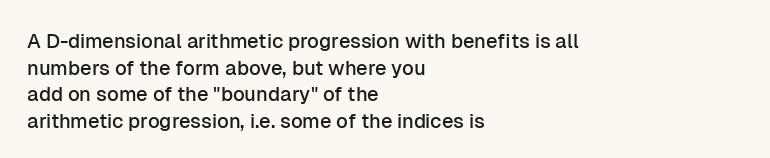
Q: Is the text italic (slanted)? A: No, it is upright.
Q: Is the text underlined? A: No.
Q: How is the paragraph aligned? A: Left-aligned.
Q: Is the spacing between letters normal or unusually wide? A: Normal.
Q: Is the spacing between lines tight, normal or loose? A: Normal.
